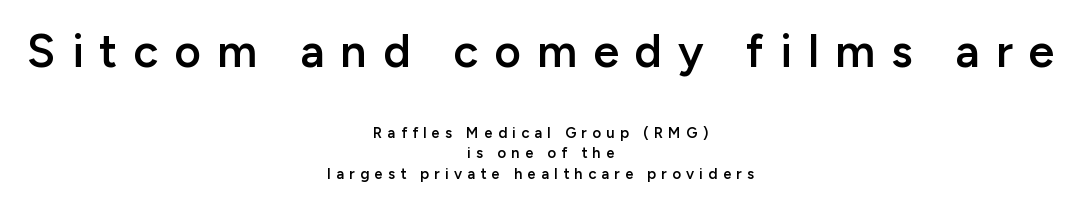
Teacher's note: observe the equal gaps on both sides — that is centered alignment. A typesetter would call this proportional, since set widths differ per character. Every character sits straight up, as roman type does. Set as a demibold, roughly 600 on the weight scale. A student would notice the top passage is typeset larger than what follows.
